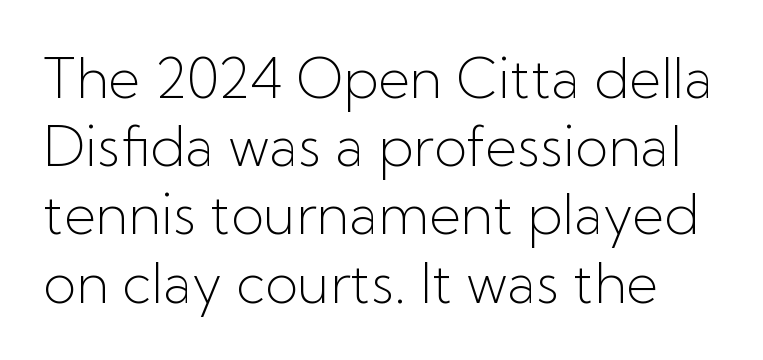
Bold? No — there's no thickening of the strokes. A typesetter would label this face a sans. Glyph-to-glyph distance matches everyday printed text. The baseline area is clear. It's the straight-up-and-down kind of type. Each letter keeps its own natural width here, so spacing adapts to shape.
